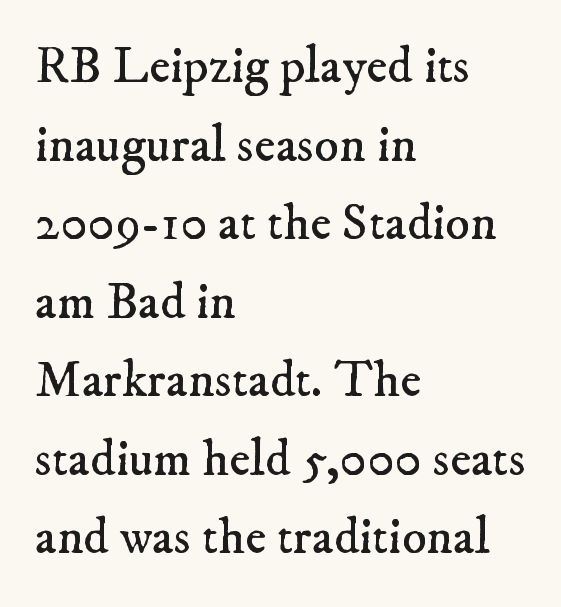
The image shows 51 px regular-weight serif type; set left-aligned, normal line spacing (1.54x), normal letter spacing, not underlined; low stroke contrast and a small x-height.
